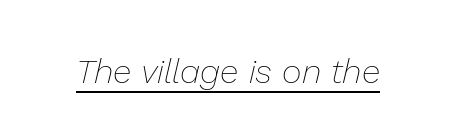
The image shows 34 px thin type, italic (leaning right); set normal letter spacing, underlined; low stroke contrast and a medium x-height.
